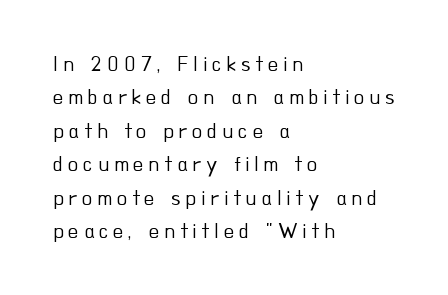
The passage is arranged the way most books set body copy — flush left. A normal amount of white space separates one row of letters from the next. Each row of text sits above clean, open space. The lettering holds an erect, upright posture throughout. Vertical stems look standard width or narrower in stroke. Honestly, the letter spacing is so wide it's the main thing you notice.
